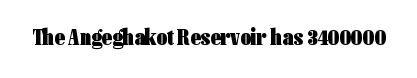
Q: Is the text bold? A: Yes.
Q: Is the text italic (slanted)? A: No, it is upright.
Q: Is the text underlined? A: No.
Q: Is the spacing between letters normal or unusually wide? A: Normal.
